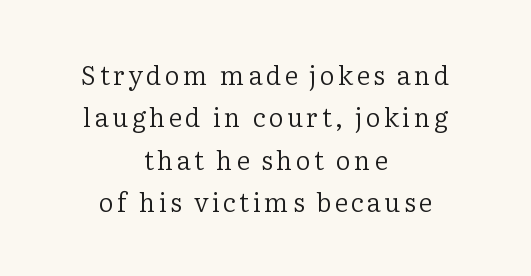
{"italic": "no", "bold": "no", "underline": "no", "align": "center", "line_spacing": "normal", "line_spacing_ratio": 1.63, "glyph_px": 26}
